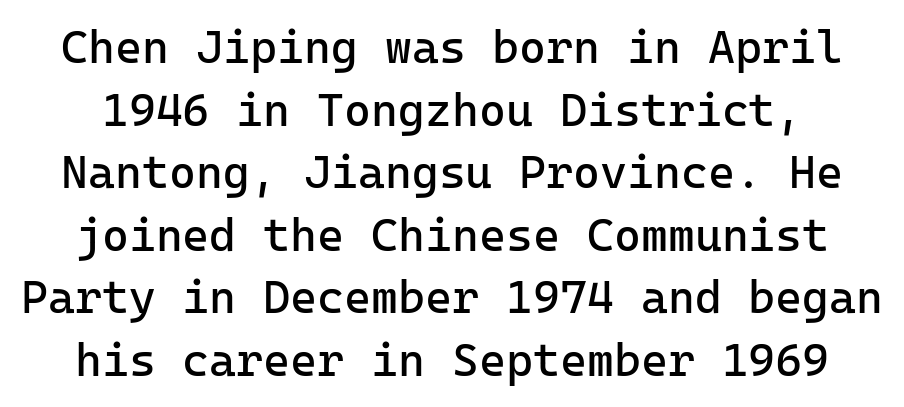
Typographically, this falls in the sans-serif category. Every character here occupies the same horizontal width, giving the sample a typewriter-like rhythm. Honestly, there is no underline to notice here at all. Stroke mass is kept to a normal reading level or below. Is the letter spacing exaggerated? No — it looks like the ordinary default.
